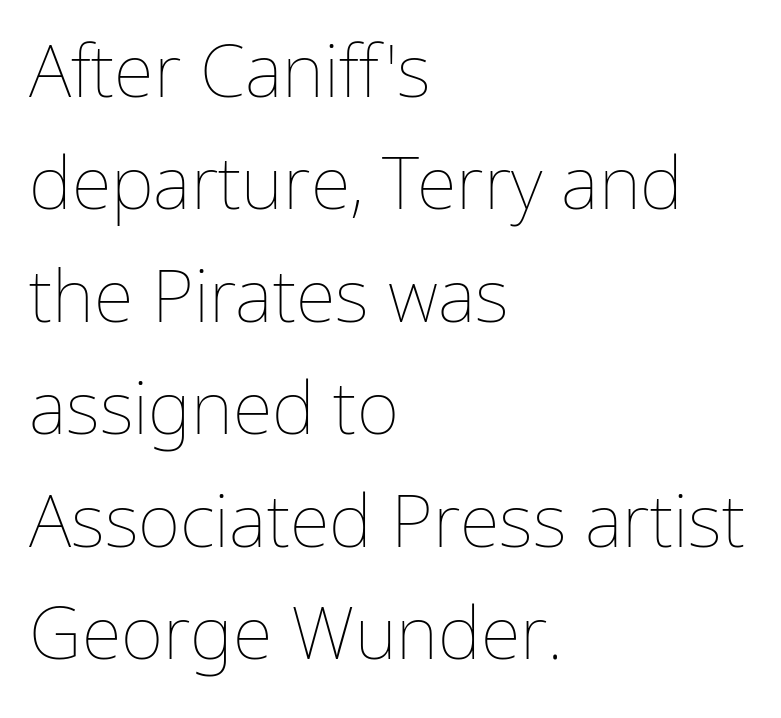
{"italic": "no", "bold": "no", "weight": "thin", "width": "normal", "stroke_contrast": "low", "x_height": "medium", "monospaced": "no", "underline": "no", "align": "left", "line_spacing": "normal", "line_spacing_ratio": 1.54, "letter_spacing": "normal", "letter_spacing_em": 0.0, "glyph_px": 73}
